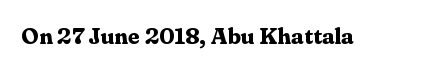
Q: Is the text bold? A: Yes.
Q: Is the text italic (slanted)? A: No, it is upright.
Q: Is the text underlined? A: No.
Q: Is the spacing between letters normal or unusually wide? A: Normal.
